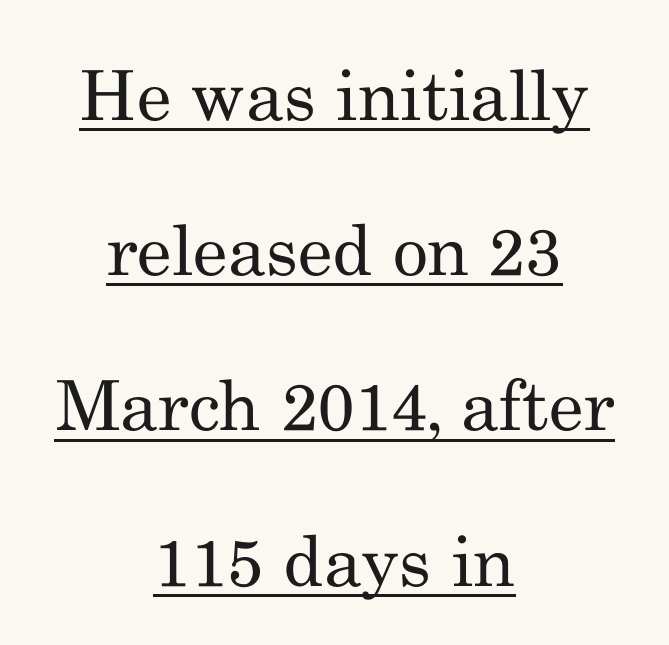
{"serif": "yes", "italic": "no", "bold": "no", "weight": "regular", "width": "normal", "stroke_contrast": "medium", "x_height": "small", "monospaced": "no", "underline": "yes", "align": "center", "line_spacing": "loose", "line_spacing_ratio": 2.25, "letter_spacing": "normal", "letter_spacing_em": 0.0, "glyph_px": 69}
